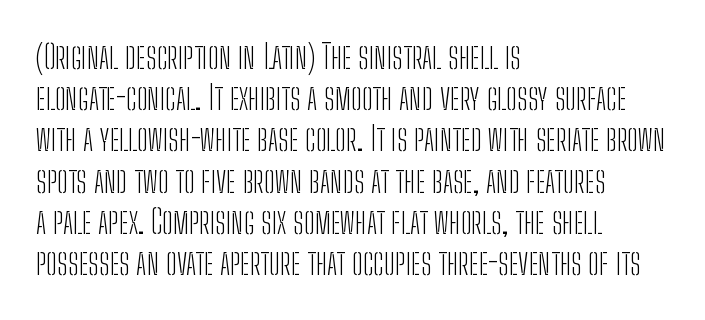
The image shows 33 px light, condensed sans-serif type, upright; set left-aligned, normal line spacing (1.25x), normal letter spacing, not underlined; low stroke contrast and a medium x-height.
